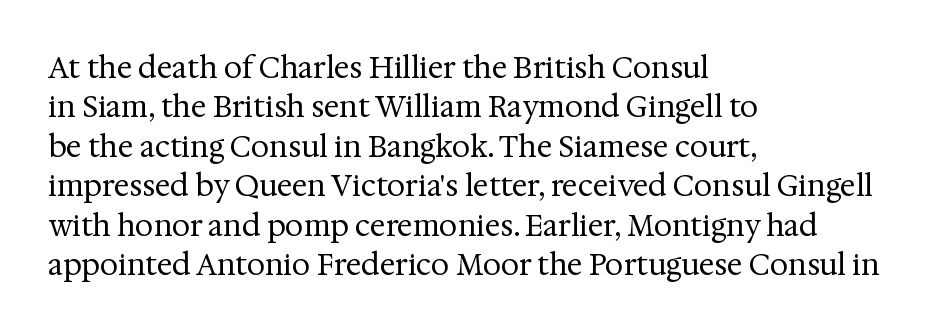
The image shows 29 px regular-weight serif type, upright; set left-aligned, normal line spacing (1.36x), normal letter spacing, not underlined; medium stroke contrast and a medium x-height.
